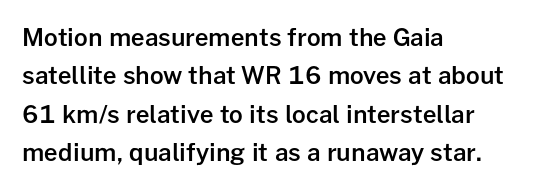
The image shows 24 px text type, upright; set left-aligned, normal line spacing (1.6x), normal letter spacing, not underlined.
